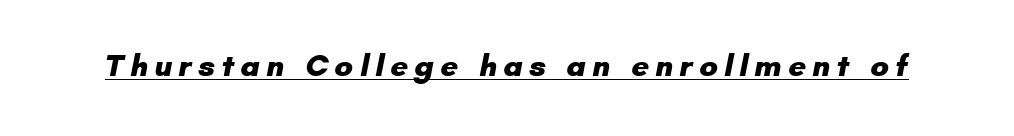
Q: Is the text bold? A: Yes.
Q: Is the typeface a serif or a sans-serif typeface? A: Sans-serif.
Q: Is the text underlined? A: Yes.
Q: Is the spacing between letters normal or unusually wide? A: Unusually wide.
Q: Width (condensed, normal, or wide)? A: Normal.
Q: Stroke contrast? A: Low.
Q: x-height? A: Small.
Q: Monospaced? A: No.
